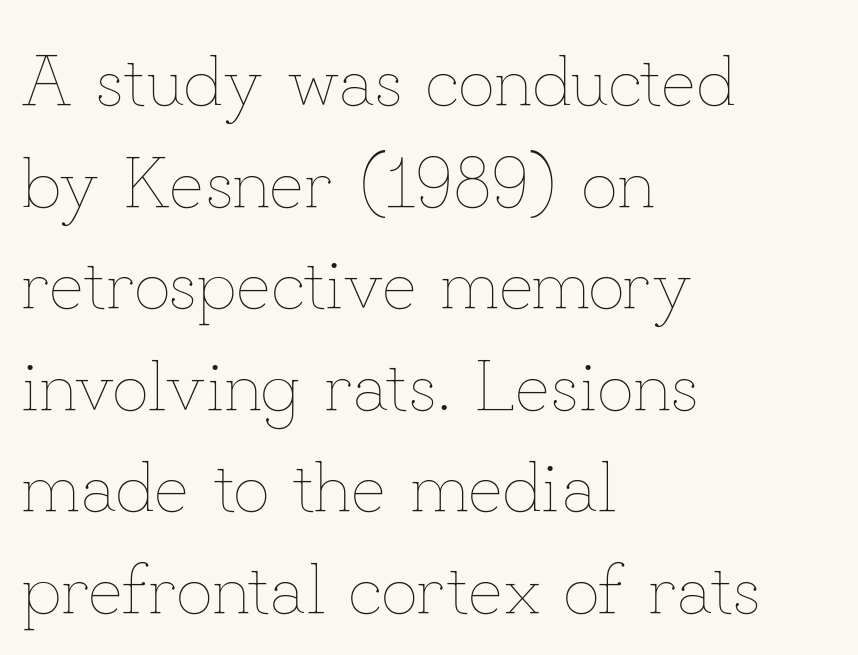
The image shows 72 px thin type, upright; set left-aligned, normal line spacing (1.41x), normal letter spacing, not underlined; low stroke contrast and a small x-height.
